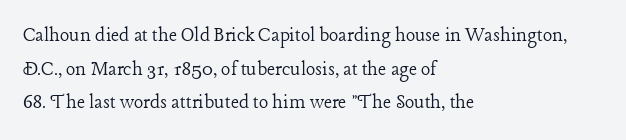
Q: Is the text bold? A: No.
Q: Is the text italic (slanted)? A: No, it is upright.
Q: Is the text underlined? A: No.
Q: How is the paragraph aligned? A: Left-aligned.
Q: Is the spacing between letters normal or unusually wide? A: Normal.
Q: Is the spacing between lines tight, normal or loose? A: Normal.
